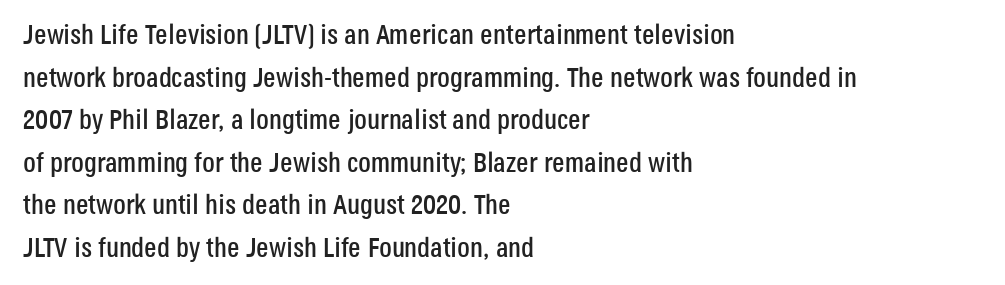
The image shows 28 px condensed sans-serif type, upright; set left-aligned, normal line spacing (1.52x), normal letter spacing, not underlined; low stroke contrast and a large x-height.
